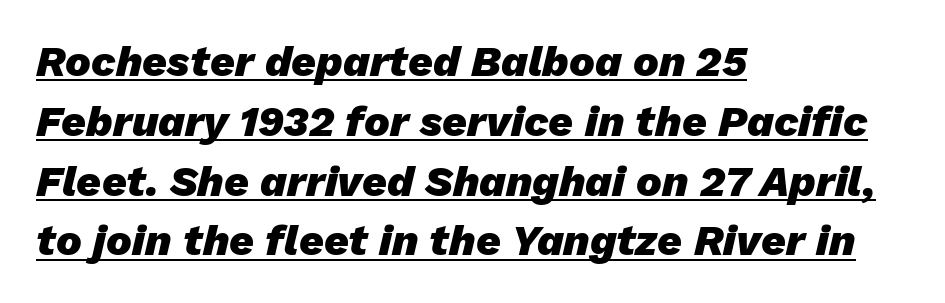
Q: Is the text bold? A: Yes.
Q: Is the text italic (slanted)? A: Yes, it leans right by about 13 degrees.
Q: Is the text underlined? A: Yes.
Q: How is the paragraph aligned? A: Left-aligned.
Q: Is the spacing between letters normal or unusually wide? A: Normal.
Q: Is the spacing between lines tight, normal or loose? A: Normal.
Q: Width (condensed, normal, or wide)? A: Normal.
Q: Stroke contrast? A: Low.
Q: x-height? A: Medium.
Q: Monospaced? A: No.
